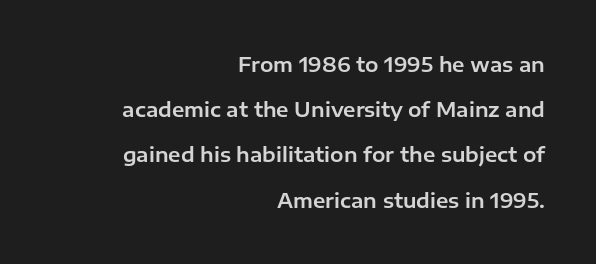
The image shows 20 px text type, upright; set right-aligned, loose line spacing (2.26x), normal letter spacing, not underlined.
